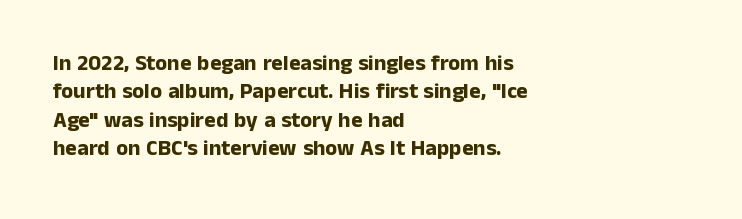
Q: Is the text bold? A: Yes.
Q: Is the text italic (slanted)? A: No, it is upright.
Q: Is the text underlined? A: No.
Q: How is the paragraph aligned? A: Left-aligned.
Q: Is the spacing between letters normal or unusually wide? A: Normal.
Q: Is the spacing between lines tight, normal or loose? A: Normal.
